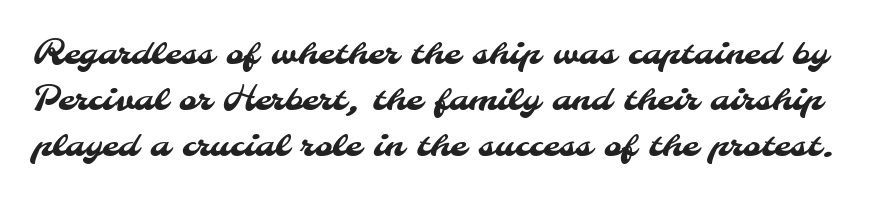
The image shows 34 px sans-serif type; set normal line spacing (1.36x), normal letter spacing, not underlined; medium stroke contrast and a small x-height.
